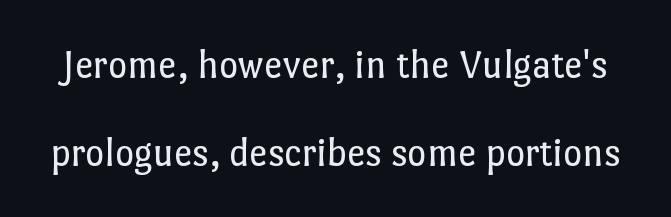
The image shows 41 px regular-weight type, upright; set loose line spacing (2.14x), normal letter spacing, not underlined; low stroke contrast and a medium x-height.
